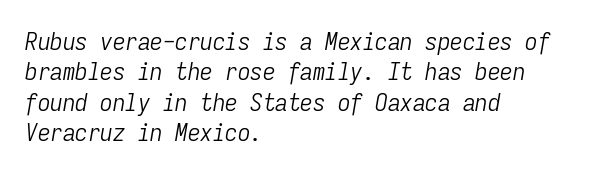
{"italic": "yes", "lean": "right", "slant_degrees": 9, "bold": "no", "underline": "no", "align": "left", "line_spacing_ratio": 1.22, "letter_spacing": "normal", "letter_spacing_em": 0.0, "glyph_px": 25}
